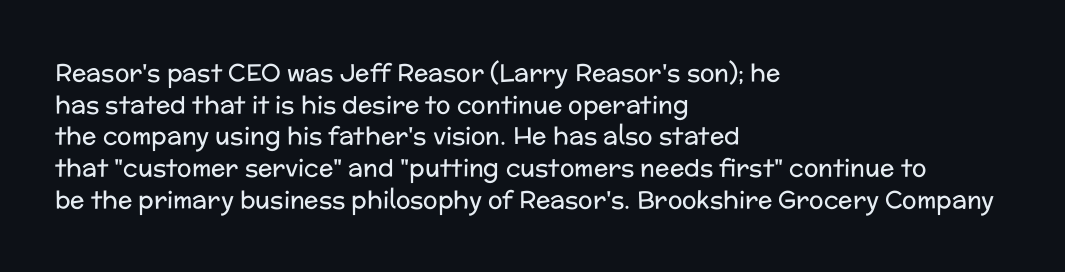
Leftover space on each line is placed entirely after the last word. The typesetting does not lean heavy: it is not bold. Honestly, the letter spacing is just normal — you wouldn't notice it. Underline: absent. If you drew a line through each stem, it would be perfectly vertical.
